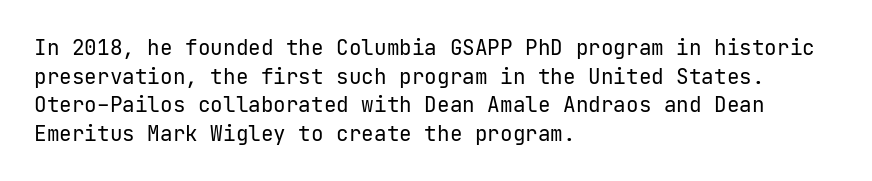
Q: Is the text bold? A: No.
Q: Is the text italic (slanted)? A: No, it is upright.
Q: Is the text underlined? A: No.
Q: How is the paragraph aligned? A: Left-aligned.
Q: Is the spacing between letters normal or unusually wide? A: Normal.
Q: Is the spacing between lines tight, normal or loose? A: Normal.
